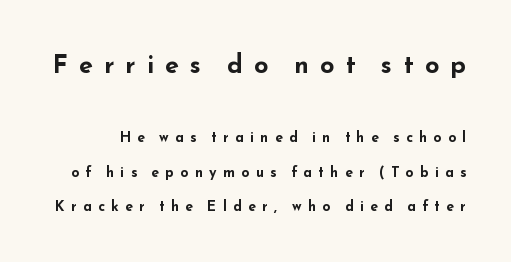
The image shows 25 px bold type, upright; set loose line spacing (2.45x), unusually wide letter spacing (+0.45 em), not underlined; the first (top) block is 1.79x larger.
